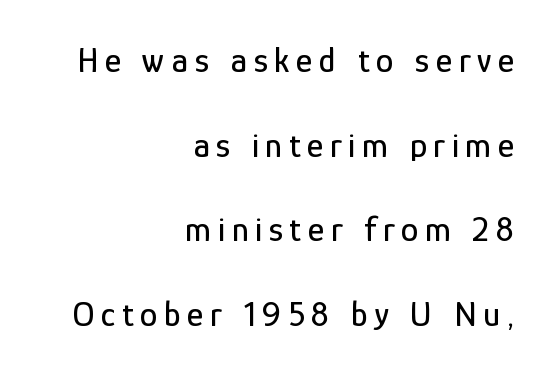
This is roman type, the default non-slanted kind. Varying glyph widths throughout — classic text-font behaviour. Glance below the letters and you will spot only blank space. Successive baselines arrive slowly, with a big drop between each.
